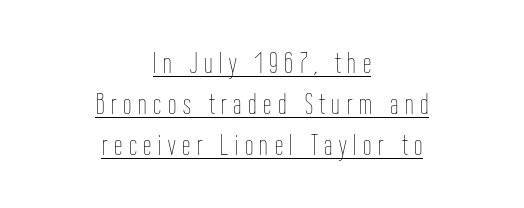
{"italic": "no", "bold": "no", "weight": "thin", "width": "condensed", "stroke_contrast": "low", "x_height": "medium", "monospaced": "no", "underline": "yes", "align": "center", "line_spacing": "normal", "line_spacing_ratio": 1.36, "letter_spacing": "wide", "letter_spacing_em": 0.22, "glyph_px": 30}
